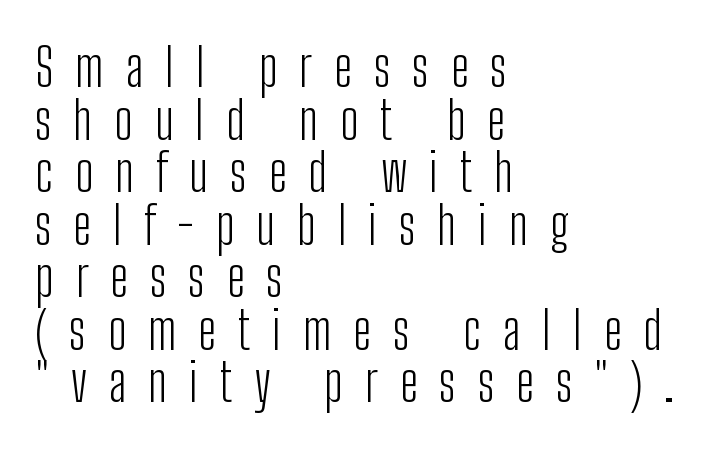
{"serif": "no", "italic": "no", "bold": "no", "weight": "light", "width": "condensed", "stroke_contrast": "low", "x_height": "medium", "monospaced": "no", "underline": "no", "align": "left", "line_spacing": "tight", "line_spacing_ratio": 1.01, "letter_spacing": "wide", "letter_spacing_em": 0.42, "glyph_px": 52}
